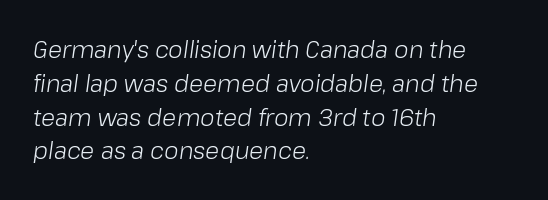
The image shows 23 px text type, italic (leaning right); set left-aligned, normal line spacing (1.47x), normal letter spacing, not underlined.
